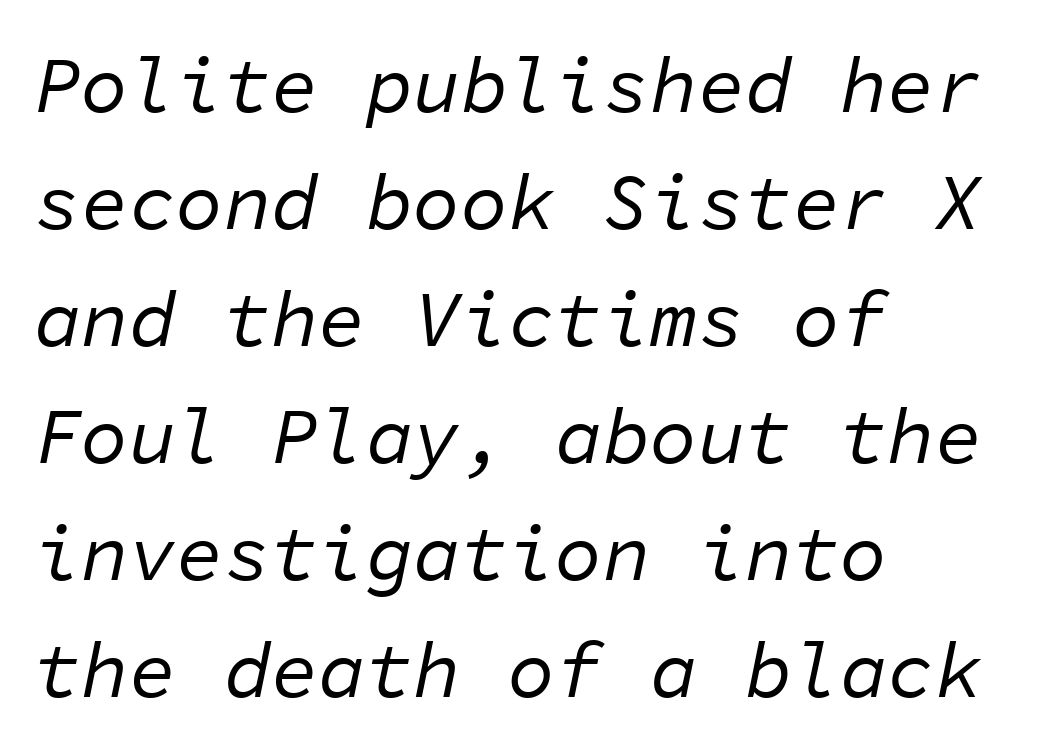
{"italic": "yes", "lean": "right", "slant_degrees": 11, "bold": "no", "weight": "regular", "width": "normal", "stroke_contrast": "low", "x_height": "medium", "monospaced": "yes", "underline": "no", "align": "left", "line_spacing": "normal", "line_spacing_ratio": 1.48, "letter_spacing": "normal", "letter_spacing_em": 0.0, "glyph_px": 79}
